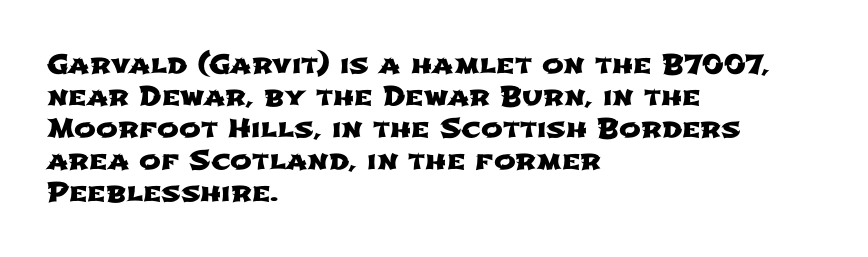
The image shows 26 px text type; set left-aligned, line spacing 1.23x, normal letter spacing, not underlined.
